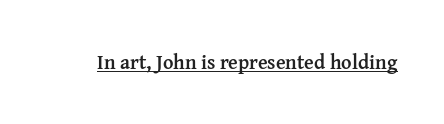
The image shows 20 px bold type, upright; set normal letter spacing, underlined.
